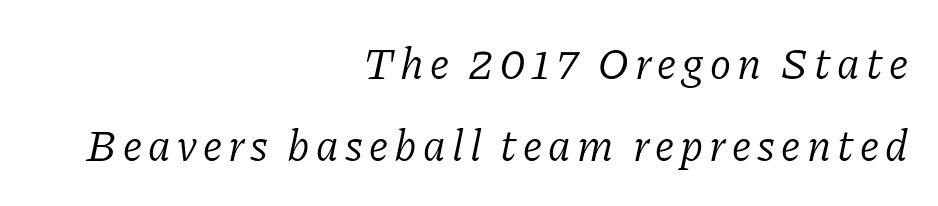
Q: Is the text bold? A: No.
Q: Is the text italic (slanted)? A: Yes, it leans right by about 11 degrees.
Q: Is the typeface a serif or a sans-serif typeface? A: Serif.
Q: Is the text underlined? A: No.
Q: How is the paragraph aligned? A: Right-aligned.
Q: Width (condensed, normal, or wide)? A: Normal.
Q: Stroke contrast? A: Low.
Q: x-height? A: Medium.
Q: Monospaced? A: No.
